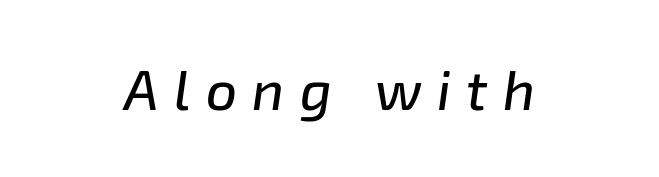
The image shows 55 px text type, italic (leaning right); set centered, unusually wide letter spacing (+0.28 em), not underlined; low stroke contrast and a medium x-height.
